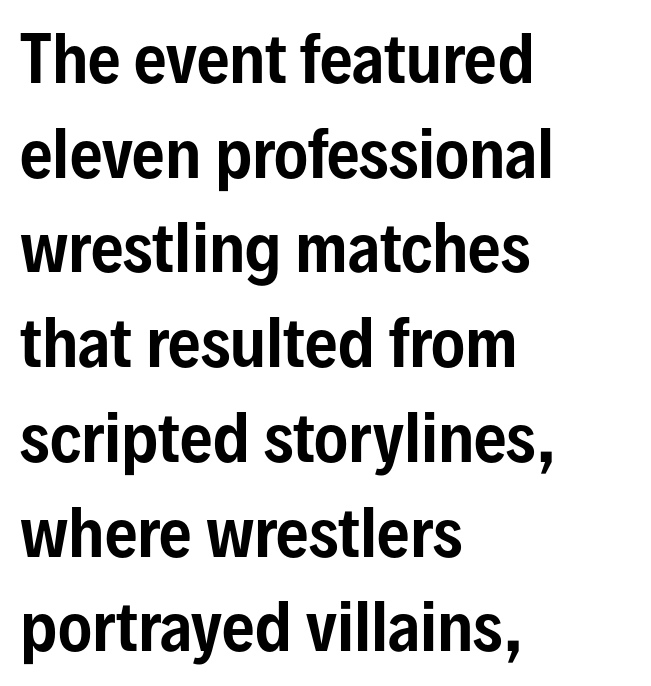
Q: Is the text italic (slanted)? A: No, it is upright.
Q: Is the typeface a serif or a sans-serif typeface? A: Sans-serif.
Q: Is the text underlined? A: No.
Q: How is the paragraph aligned? A: Left-aligned.
Q: Is the spacing between letters normal or unusually wide? A: Normal.
Q: Is the spacing between lines tight, normal or loose? A: Normal.
Q: Width (condensed, normal, or wide)? A: Condensed.
Q: Stroke contrast? A: Low.
Q: x-height? A: Medium.
Q: Monospaced? A: No.
